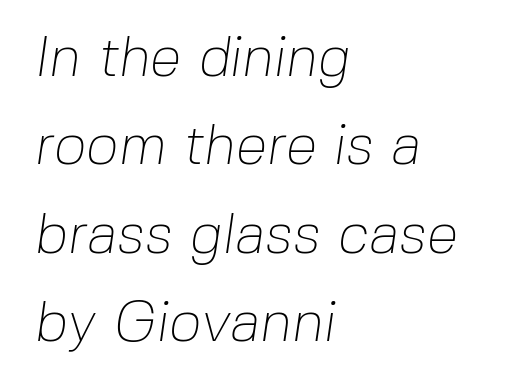
{"serif": "no", "bold": "no", "weight": "thin", "width": "normal", "stroke_contrast": "low", "x_height": "medium", "monospaced": "no", "underline": "no", "align": "left", "line_spacing": "normal", "line_spacing_ratio": 1.55, "letter_spacing": "normal", "letter_spacing_em": 0.0, "glyph_px": 57}
